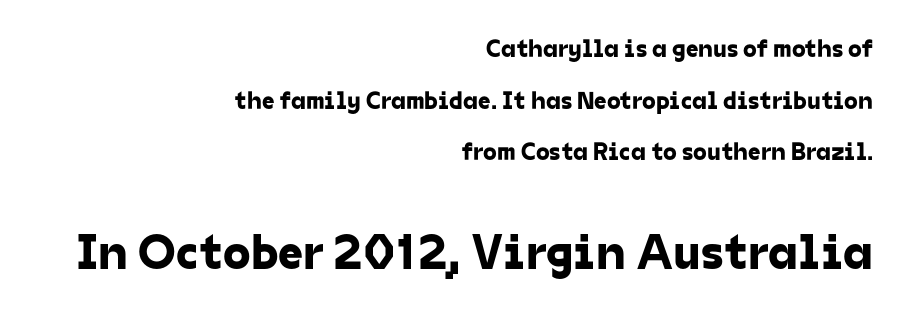
{"serif": "no", "width": "normal", "stroke_contrast": "low", "x_height": "medium", "monospaced": "no", "underline": "no", "align": "right", "line_spacing": "loose", "line_spacing_ratio": 2.07, "letter_spacing": "normal", "letter_spacing_em": 0.0, "larger_block": "second", "size_ratio": 2.0, "glyph_px": 50}
